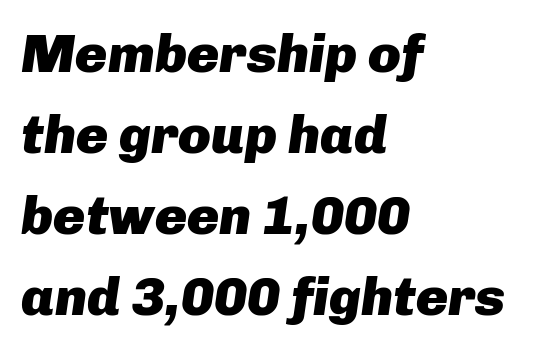
Q: Is the text bold? A: Yes.
Q: Is the text italic (slanted)? A: Yes, it leans right by about 8 degrees.
Q: Is the text underlined? A: No.
Q: How is the paragraph aligned? A: Left-aligned.
Q: Is the spacing between letters normal or unusually wide? A: Normal.
Q: Is the spacing between lines tight, normal or loose? A: Normal.
Q: Width (condensed, normal, or wide)? A: Normal.
Q: Stroke contrast? A: Low.
Q: x-height? A: Medium.
Q: Monospaced? A: No.
